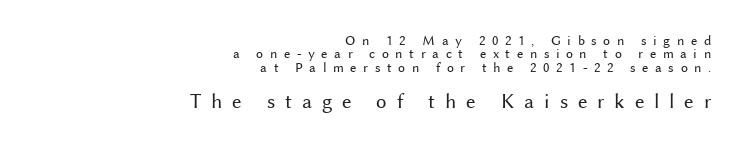
{"italic": "no", "bold": "no", "underline": "no", "align": "right", "line_spacing": "tight", "line_spacing_ratio": 0.95, "letter_spacing": "wide", "letter_spacing_em": 0.47, "larger_block": "second", "size_ratio": 1.5, "glyph_px": 21}
